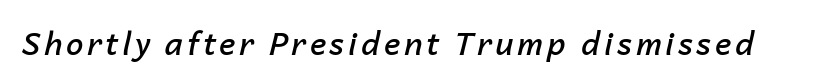
Q: Is the text bold? A: Semi-bold.
Q: Is the text italic (slanted)? A: Yes, it leans right by about 14 degrees.
Q: Is the text underlined? A: No.
Q: Width (condensed, normal, or wide)? A: Normal.
Q: Stroke contrast? A: Low.
Q: x-height? A: Medium.
Q: Monospaced? A: No.
